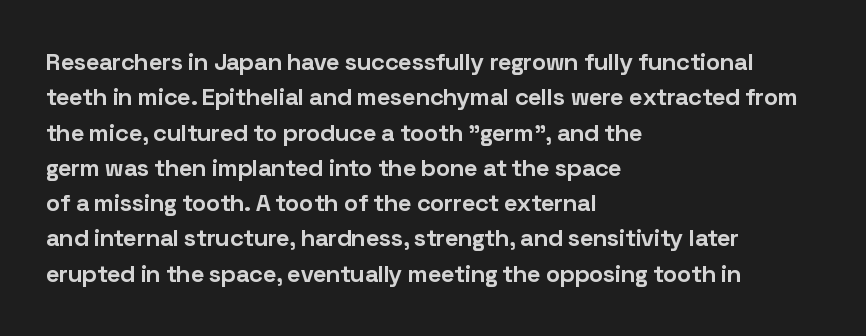
The baseline area is clear. Rendered with straight, roman letterforms. The face used here has the dense, thick strokes of a bold. One-word summary of the alignment: left.
